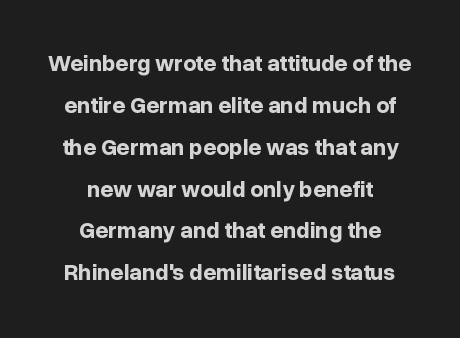
{"italic": "no", "bold": "yes", "underline": "no", "align": "center", "line_spacing_ratio": 1.82, "letter_spacing": "normal", "letter_spacing_em": 0.0, "glyph_px": 23}
